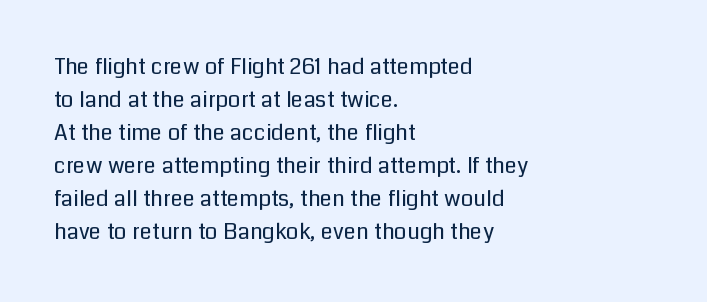
Q: Is the text bold? A: No.
Q: Is the text italic (slanted)? A: No, it is upright.
Q: Is the text underlined? A: No.
Q: How is the paragraph aligned? A: Left-aligned.
Q: Is the spacing between letters normal or unusually wide? A: Normal.
Q: Is the spacing between lines tight, normal or loose? A: Normal.
